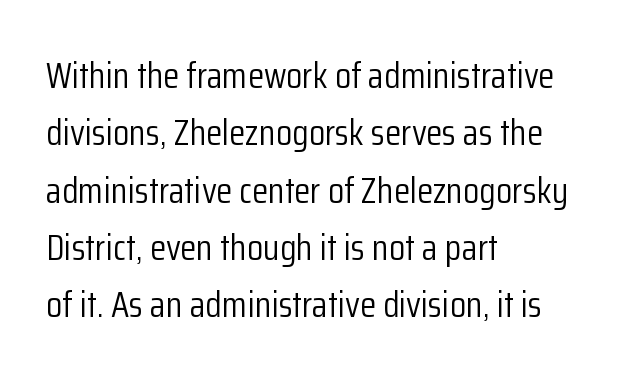
The image shows 37 px light, condensed sans-serif type, upright; set left-aligned, normal line spacing (1.55x), normal letter spacing, not underlined; low stroke contrast and a medium x-height.
